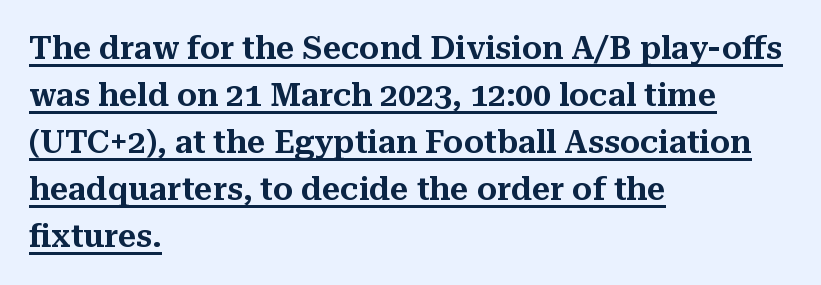
The axis of the letterforms is exactly vertical. The tracking reads as untouched default to a designer's eye. Evenly set lines give the paragraph a standard silhouette. Typographically, this falls in the serif category.
